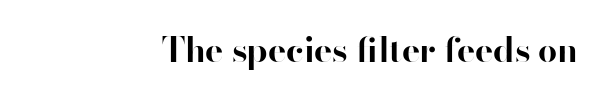
Character widths vary here, with narrow letters taking less room than wide ones. The zone under the glyphs is completely vacant. Stroke terminals: plain, sans-serif. This is heavy type, rendered in bold.
